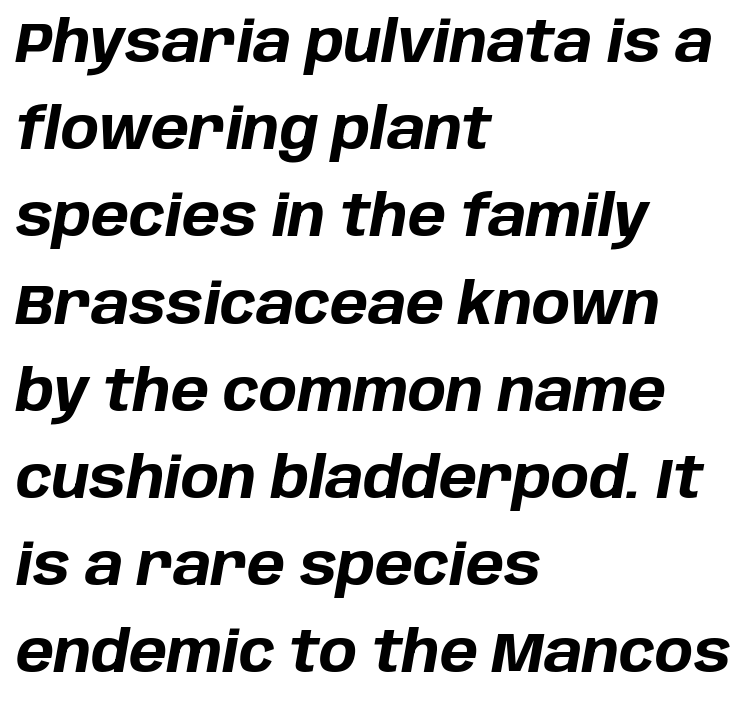
Q: Is the text bold? A: Yes.
Q: Is the text italic (slanted)? A: Yes, it leans right by about 10 degrees.
Q: Is the text underlined? A: No.
Q: How is the paragraph aligned? A: Left-aligned.
Q: Is the spacing between letters normal or unusually wide? A: Normal.
Q: Is the spacing between lines tight, normal or loose? A: Normal.
Q: Width (condensed, normal, or wide)? A: Normal.
Q: Stroke contrast? A: Low.
Q: x-height? A: Large.
Q: Monospaced? A: No.
